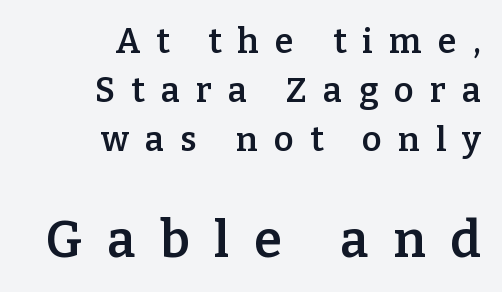
Vertical strokes here are truly vertical. Caption: multi-line text, flush right, ragged left. The characters display serif detailing at their extremities. Block two is the big one; block one sits smaller above it.
